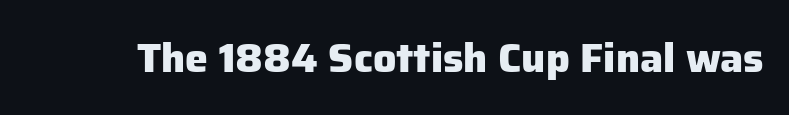
{"serif": "no", "italic": "no", "bold": "yes", "weight": "heavy", "width": "normal", "stroke_contrast": "low", "x_height": "medium", "monospaced": "no", "underline": "no", "letter_spacing": "normal", "letter_spacing_em": 0.0, "glyph_px": 41}
